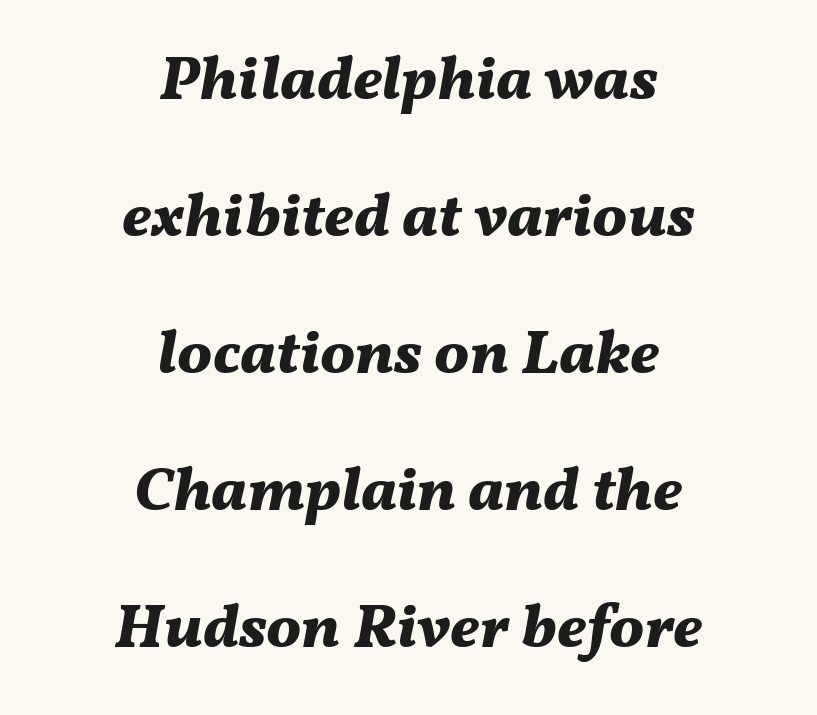
Q: Is the text bold? A: Yes.
Q: Is the text italic (slanted)? A: Yes, it leans right by about 11 degrees.
Q: Is the text underlined? A: No.
Q: How is the paragraph aligned? A: Centered.
Q: Is the spacing between letters normal or unusually wide? A: Normal.
Q: Is the spacing between lines tight, normal or loose? A: Loose.
Q: Width (condensed, normal, or wide)? A: Normal.
Q: Stroke contrast? A: Medium.
Q: x-height? A: Medium.
Q: Monospaced? A: No.
